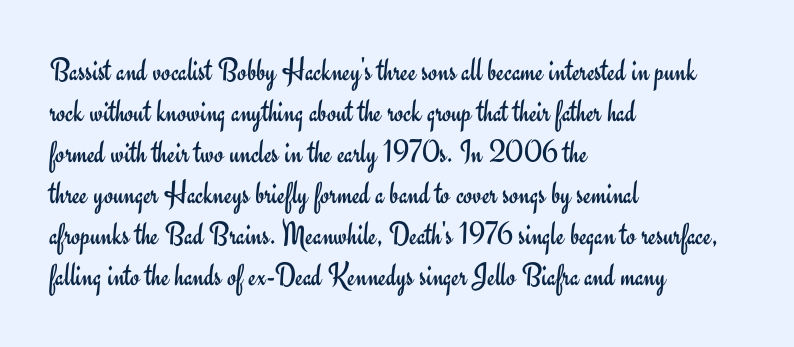
You could not count columns in this text — the font is proportionally spaced. Line starts are locked; line ends wander. The glyphs are unaccompanied by any horizontal stroke below them. The horizontal fit of the characters is conventional and even.
